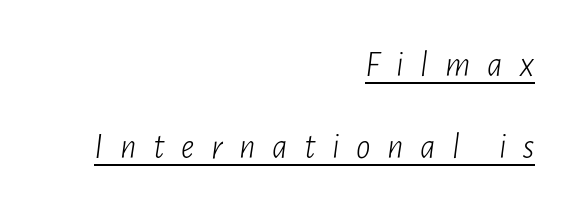
{"italic": "yes", "lean": "right", "slant_degrees": 7, "bold": "no", "weight": "light", "width": "condensed", "stroke_contrast": "low", "x_height": "medium", "monospaced": "no", "underline": "yes", "align": "right", "line_spacing": "loose", "line_spacing_ratio": 2.28, "letter_spacing": "wide", "letter_spacing_em": 0.46, "glyph_px": 36}
